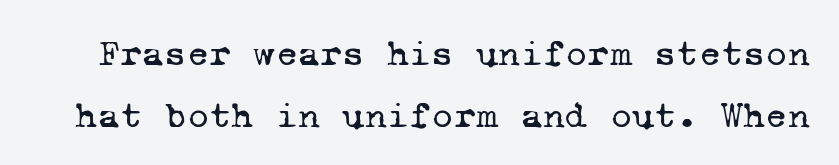
The image shows 38 px regular-weight serif type, monospaced; set normal line spacing (1.64x), normal letter spacing, not underlined; low stroke contrast and a medium x-height.
